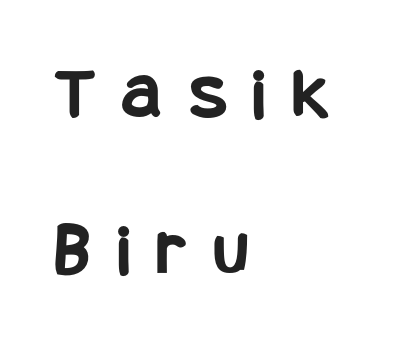
Q: Is the text bold? A: Yes.
Q: Is the text italic (slanted)? A: No, it is upright.
Q: Is the typeface a serif or a sans-serif typeface? A: Sans-serif.
Q: Is the text underlined? A: No.
Q: How is the paragraph aligned? A: Left-aligned.
Q: Is the spacing between letters normal or unusually wide? A: Unusually wide.
Q: Is the spacing between lines tight, normal or loose? A: Loose.
Q: Width (condensed, normal, or wide)? A: Condensed.
Q: Stroke contrast? A: Low.
Q: x-height? A: Large.
